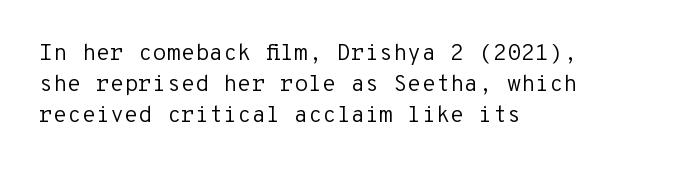
Descenders are the only things crossing below the line. The font sits on the lighter half of the weight spectrum, regular included. Does the copy run flush right? No — it runs flush left. Vertically, the passage feels balanced, rows spaced as you'd expect.
